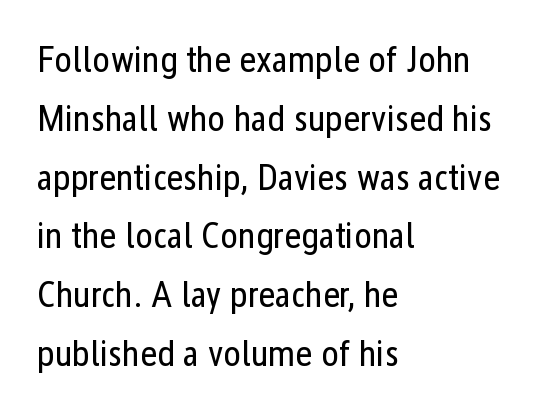
The image shows 37 px regular-weight, condensed sans-serif type, upright; set left-aligned, normal line spacing (1.59x), normal letter spacing, not underlined; low stroke contrast and a medium x-height.
